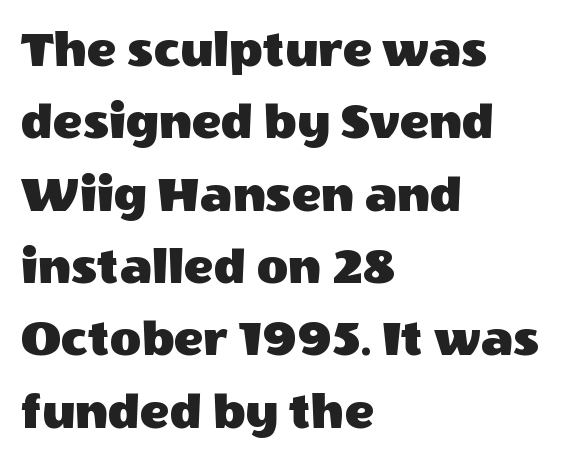
Q: Is the text italic (slanted)? A: No, it is upright.
Q: Is the typeface a serif or a sans-serif typeface? A: Sans-serif.
Q: Is the text underlined? A: No.
Q: How is the paragraph aligned? A: Left-aligned.
Q: Is the spacing between letters normal or unusually wide? A: Normal.
Q: Is the spacing between lines tight, normal or loose? A: Normal.
Q: Width (condensed, normal, or wide)? A: Normal.
Q: x-height? A: Large.
Q: Monospaced? A: No.
